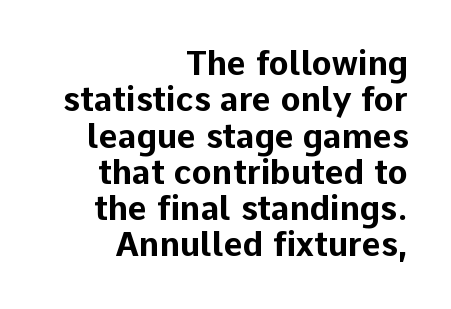
The image shows 33 px bold sans-serif type, upright; set right-aligned, tight line spacing (1.1x), normal letter spacing, not underlined; low stroke contrast and a medium x-height.
